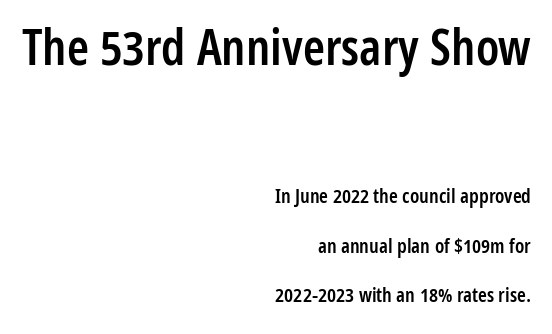
{"serif": "no", "italic": "no", "bold": "semi", "weight": "semibold", "width": "condensed", "stroke_contrast": "low", "x_height": "medium", "monospaced": "no", "underline": "no", "align": "right", "line_spacing": "loose", "line_spacing_ratio": 2.48, "letter_spacing": "normal", "letter_spacing_em": 0.0, "larger_block": "first", "size_ratio": 2.5, "glyph_px": 50}
